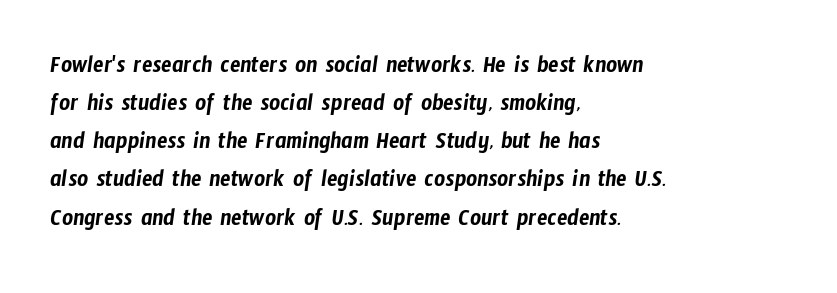
The image shows 24 px text type; set left-aligned, normal line spacing (1.59x), normal letter spacing, not underlined.
